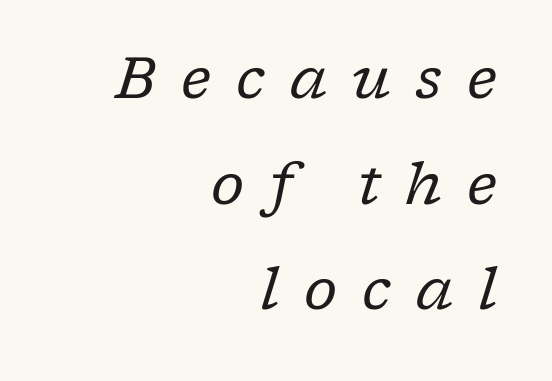
{"serif": "yes", "italic": "yes", "lean": "right", "slant_degrees": 17, "bold": "no", "weight": "regular", "width": "normal", "stroke_contrast": "low", "x_height": "medium", "monospaced": "no", "underline": "no", "align": "right", "line_spacing_ratio": 1.82, "letter_spacing": "wide", "letter_spacing_em": 0.43, "glyph_px": 58}
